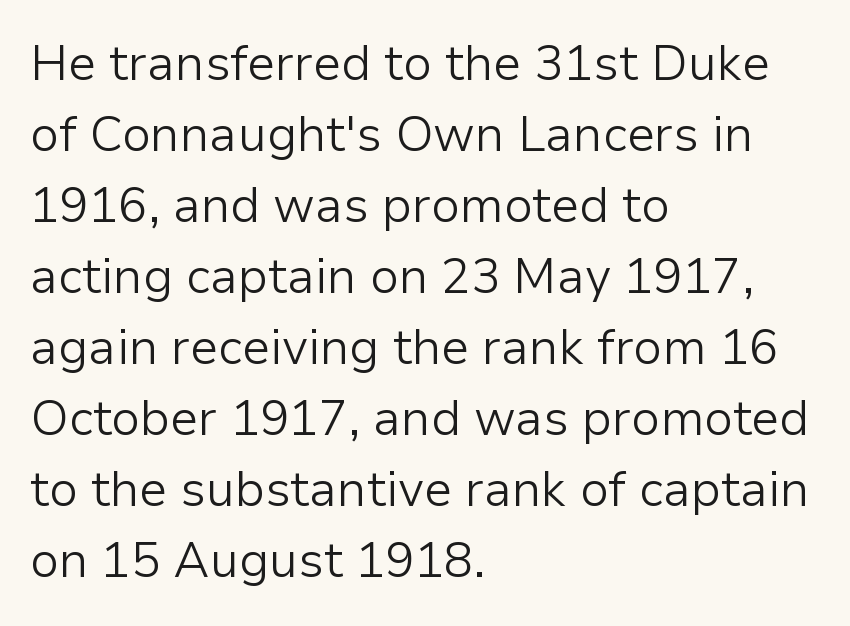
The image shows 49 px light sans-serif type, upright; set left-aligned, normal line spacing (1.45x), normal letter spacing, not underlined; low stroke contrast and a medium x-height.
